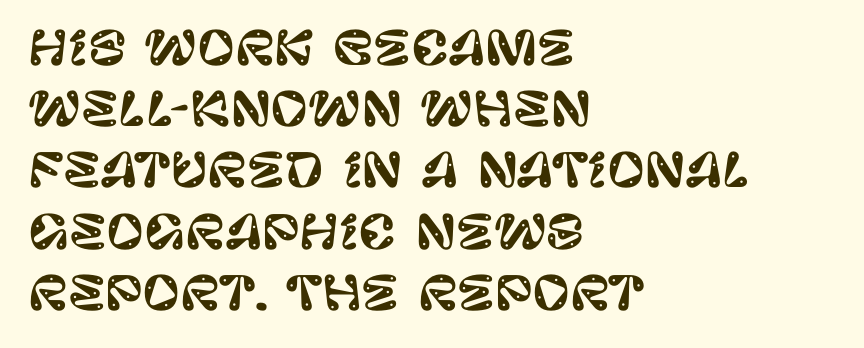
The specimen omits any rule beneath the text block's lines. Glyph-to-glyph distance matches everyday printed text. A student would call this left alignment; a typographer would say flush left, rag right. Is there much room between lines? A standard amount, neither cramped nor airy.
